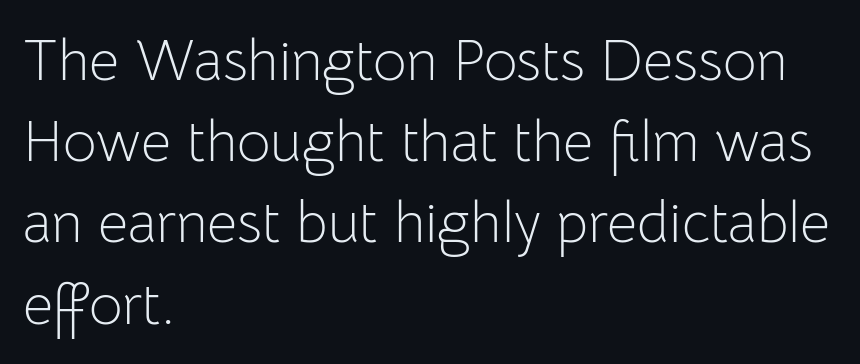
{"serif": "no", "italic": "no", "bold": "no", "weight": "light", "width": "normal", "stroke_contrast": "low", "x_height": "medium", "monospaced": "no", "underline": "no", "align": "left", "line_spacing": "normal", "line_spacing_ratio": 1.4, "letter_spacing": "normal", "letter_spacing_em": 0.0, "glyph_px": 58}
